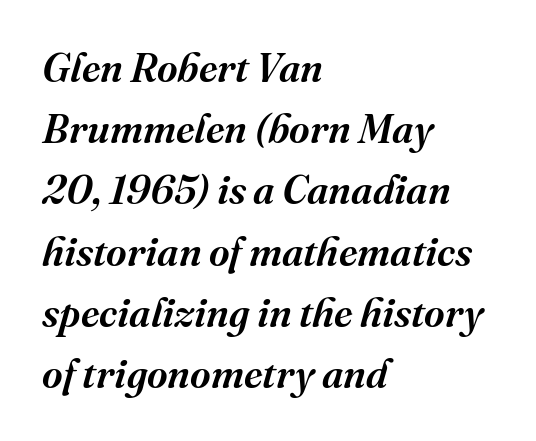
The image shows 40 px serif type, italic (leaning right); set left-aligned, normal line spacing (1.53x), normal letter spacing, not underlined; medium stroke contrast and a medium x-height.
